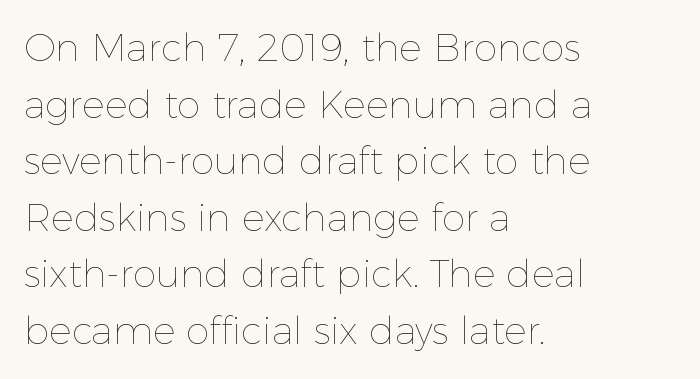
Character widths vary here, with narrow letters taking less room than wide ones. The zone under the glyphs is completely vacant. The ragged edge is on the right, which tells us the setting is flush left. Line spacing here is normal.
